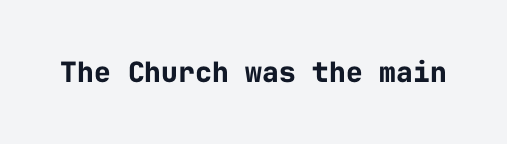
{"serif": "no", "italic": "no", "bold": "yes", "weight": "bold", "width": "normal", "stroke_contrast": "low", "x_height": "medium", "monospaced": "yes", "underline": "no", "letter_spacing": "normal", "letter_spacing_em": 0.0, "glyph_px": 28}
